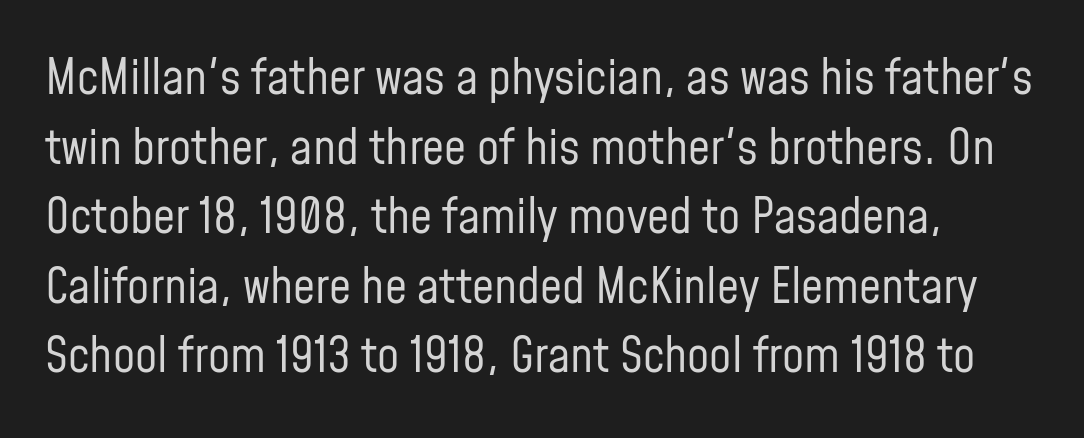
Short note: letters normally spaced. Anything drawn beneath the words? Only blank space. Spacing verdict: proportional, widths tailored to each character. I'd call this a sans setting — the letters go barefoot. The axis of the letterforms is exactly vertical.
